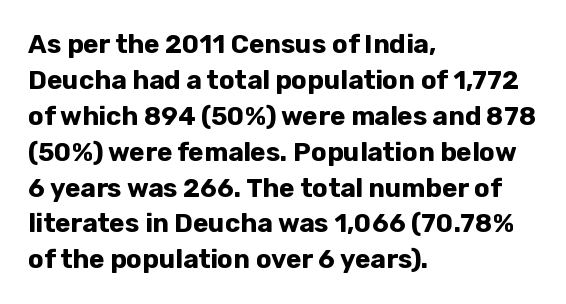
{"italic": "no", "bold": "yes", "underline": "no", "align": "left", "line_spacing": "normal", "line_spacing_ratio": 1.38, "letter_spacing": "normal", "letter_spacing_em": 0.0, "glyph_px": 26}
